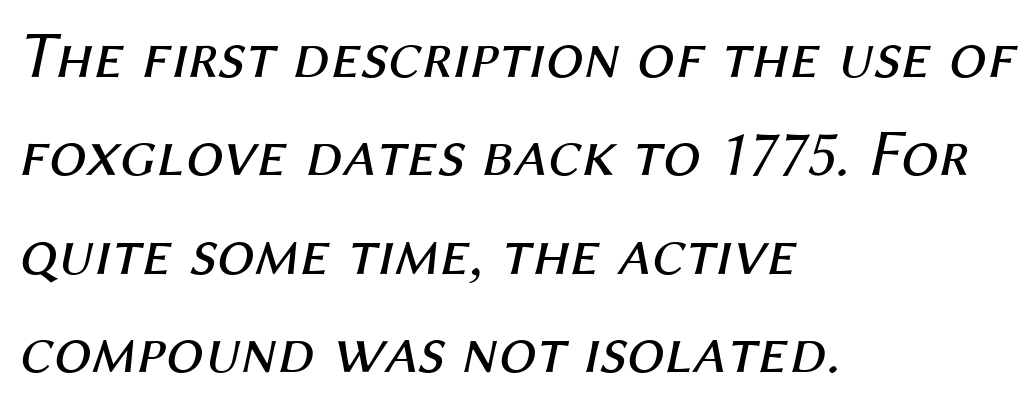
{"italic": "yes", "lean": "right", "slant_degrees": 12, "bold": "no", "weight": "regular", "width": "normal", "stroke_contrast": "medium", "x_height": "medium", "monospaced": "no", "underline": "no", "align": "left", "line_spacing": "normal", "line_spacing_ratio": 1.47, "letter_spacing": "normal", "letter_spacing_em": 0.0, "glyph_px": 67}
